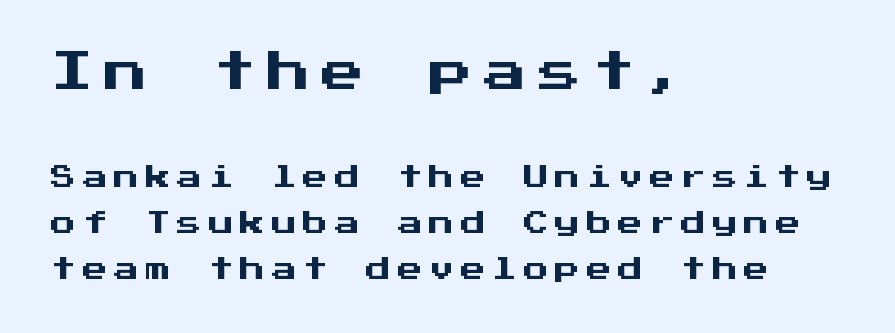
{"serif": "no", "italic": "no", "width": "normal", "stroke_contrast": "medium", "x_height": "medium", "monospaced": "yes", "underline": "no", "align": "left", "line_spacing_ratio": 1.84, "letter_spacing": "wide", "letter_spacing_em": 0.26, "larger_block": "first", "size_ratio": 1.72, "glyph_px": 43}
